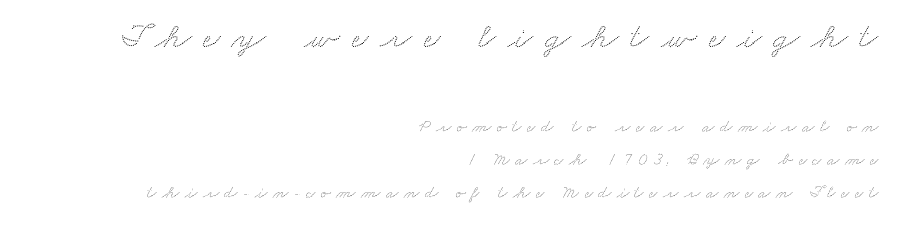
The image shows 37 px wide type; set right-aligned, line spacing 1.84x, unusually wide letter spacing (+0.31 em), not underlined; the first (top) block is 2.06x larger; low stroke contrast and a small x-height.
